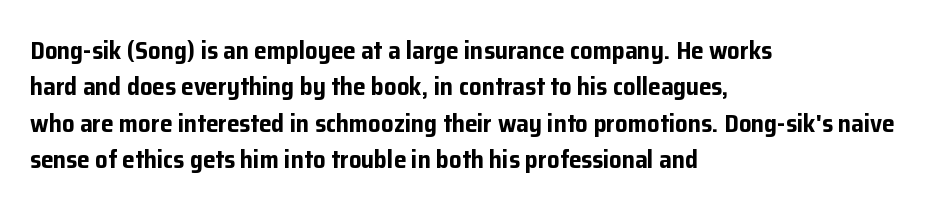
The image shows 25 px bold type, upright; set left-aligned, normal line spacing (1.46x), normal letter spacing, not underlined.
